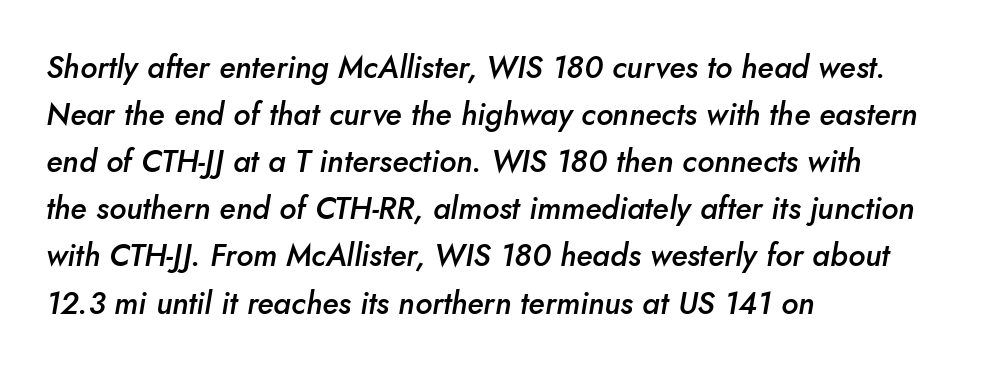
The image shows 31 px semibold type, italic (leaning right); set left-aligned, normal line spacing (1.52x), normal letter spacing, not underlined; low stroke contrast and a small x-height.
